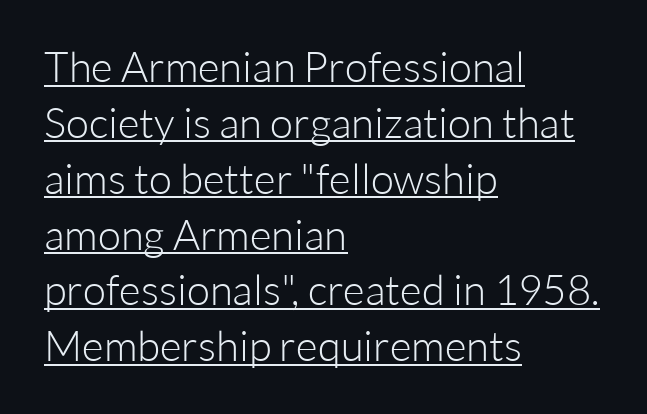
Q: Is the text bold? A: No.
Q: Is the text italic (slanted)? A: No, it is upright.
Q: Is the typeface a serif or a sans-serif typeface? A: Sans-serif.
Q: Is the text underlined? A: Yes.
Q: How is the paragraph aligned? A: Left-aligned.
Q: Is the spacing between letters normal or unusually wide? A: Normal.
Q: Is the spacing between lines tight, normal or loose? A: Normal.
Q: Width (condensed, normal, or wide)? A: Normal.
Q: Stroke contrast? A: Low.
Q: x-height? A: Medium.
Q: Monospaced? A: No.
